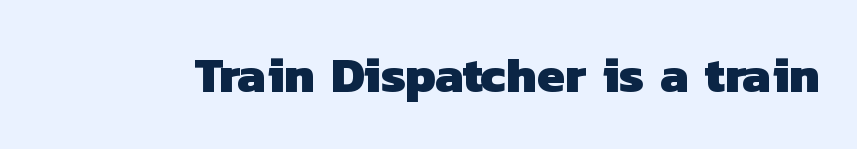
{"serif": "no", "bold": "yes", "weight": "heavy", "width": "normal", "stroke_contrast": "low", "x_height": "medium", "monospaced": "no", "underline": "no", "letter_spacing": "normal", "letter_spacing_em": 0.0, "glyph_px": 50}
